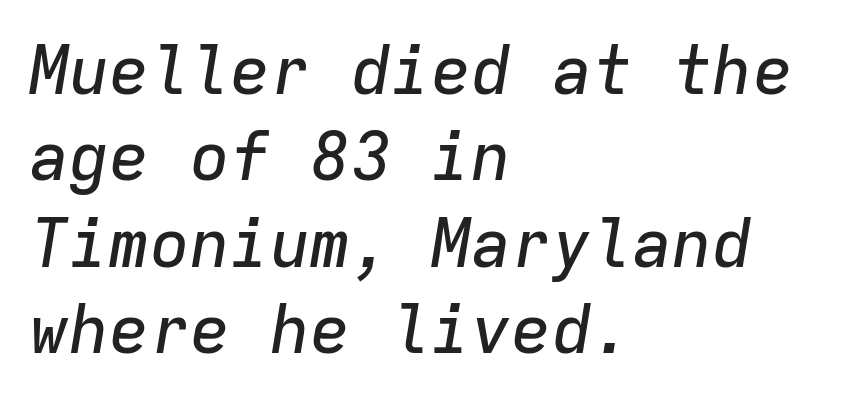
{"italic": "yes", "lean": "right", "slant_degrees": 9, "width": "normal", "stroke_contrast": "low", "x_height": "medium", "monospaced": "yes", "underline": "no", "align": "left", "line_spacing": "normal", "line_spacing_ratio": 1.29, "letter_spacing": "normal", "letter_spacing_em": 0.0, "glyph_px": 67}
